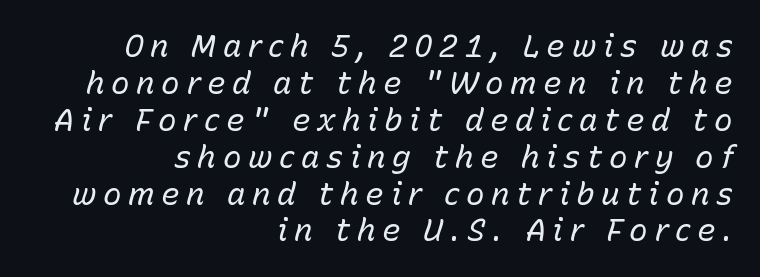
Someone cranked the tracking dial way up on this one. Beneath every word, the page is bare. Heaviness? Minimal to ordinary, like unemphasized prose. The rendering anchors every line to the right-hand side. Varying glyph widths throughout — classic text-font behaviour.
